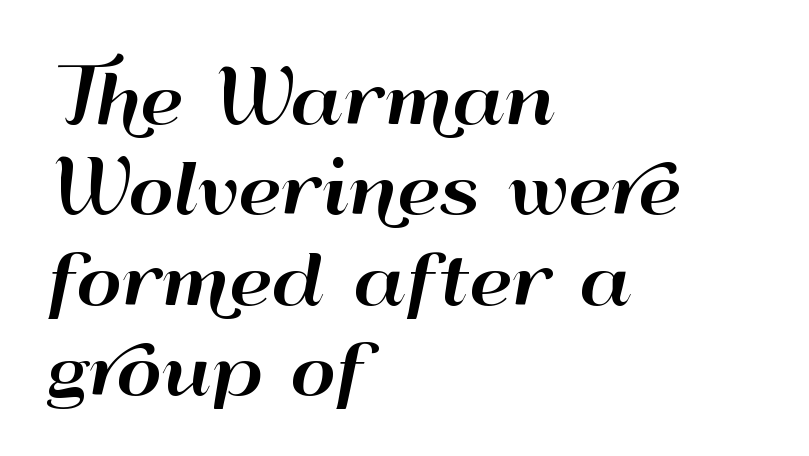
The image shows 70 px wide sans-serif type; set left-aligned, normal line spacing (1.29x), normal letter spacing, not underlined; high stroke contrast and a small x-height.
